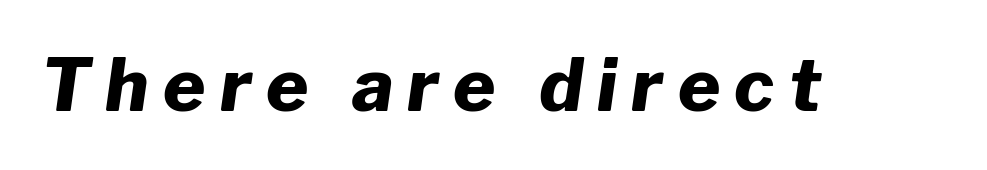
{"italic": "yes", "lean": "right", "slant_degrees": 8, "bold": "yes", "weight": "heavy", "width": "normal", "stroke_contrast": "low", "x_height": "medium", "monospaced": "no", "underline": "no", "letter_spacing": "wide", "letter_spacing_em": 0.2, "glyph_px": 72}
